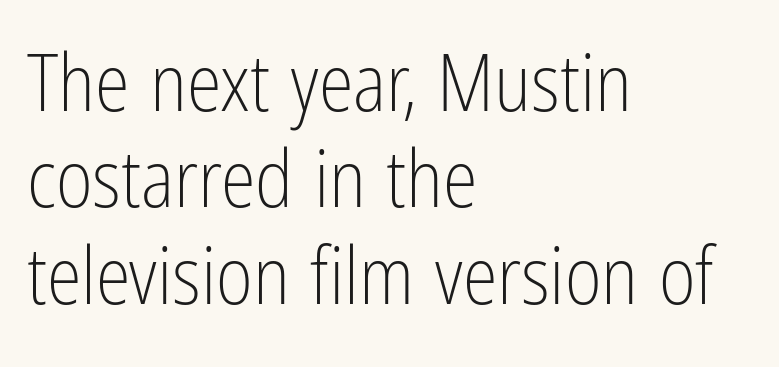
Q: Is the text bold? A: No.
Q: Is the text italic (slanted)? A: No, it is upright.
Q: Is the typeface a serif or a sans-serif typeface? A: Sans-serif.
Q: Is the text underlined? A: No.
Q: How is the paragraph aligned? A: Left-aligned.
Q: Is the spacing between letters normal or unusually wide? A: Normal.
Q: Width (condensed, normal, or wide)? A: Condensed.
Q: Stroke contrast? A: Low.
Q: x-height? A: Medium.
Q: Monospaced? A: No.
